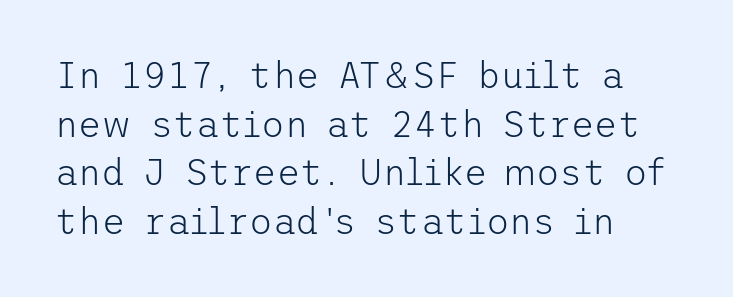
Q: Is the text bold? A: No.
Q: Is the text italic (slanted)? A: No, it is upright.
Q: Is the typeface a serif or a sans-serif typeface? A: Sans-serif.
Q: Is the text underlined? A: No.
Q: How is the paragraph aligned? A: Left-aligned.
Q: Is the spacing between letters normal or unusually wide? A: Normal.
Q: Is the spacing between lines tight, normal or loose? A: Normal.
Q: Width (condensed, normal, or wide)? A: Normal.
Q: Stroke contrast? A: Low.
Q: x-height? A: Medium.
